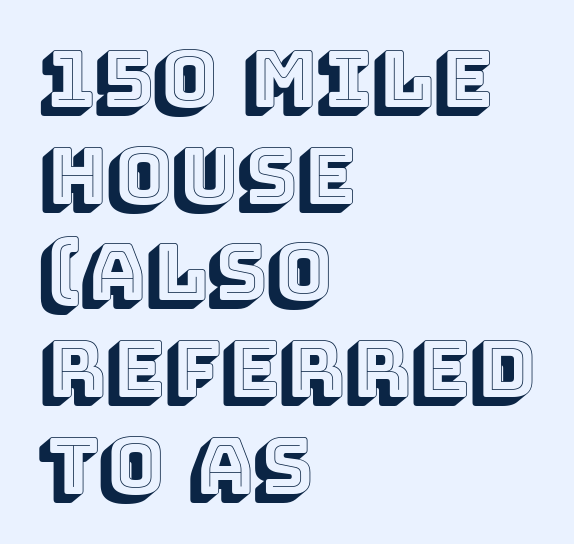
The image shows 78 px text type, upright; set left-aligned, line spacing 1.24x, normal letter spacing, not underlined; a large x-height.
